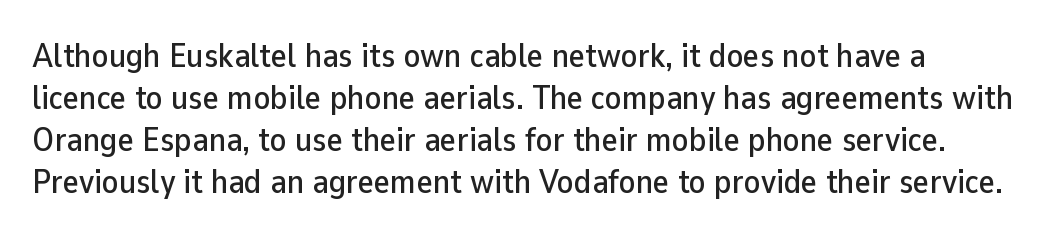
Q: Is the text italic (slanted)? A: No, it is upright.
Q: Is the typeface a serif or a sans-serif typeface? A: Sans-serif.
Q: Is the text underlined? A: No.
Q: Is the spacing between letters normal or unusually wide? A: Normal.
Q: Width (condensed, normal, or wide)? A: Normal.
Q: Stroke contrast? A: Low.
Q: x-height? A: Medium.
Q: Monospaced? A: No.
